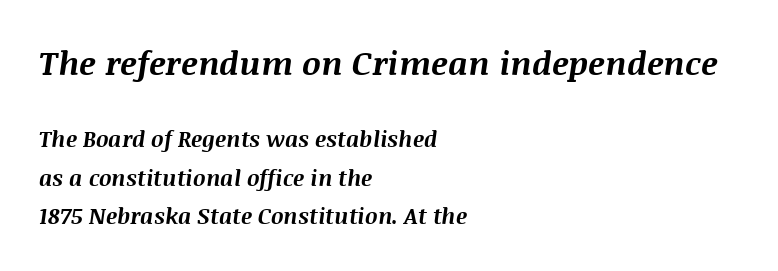
{"italic": "yes", "lean": "right", "slant_degrees": 8, "bold": "yes", "weight": "bold", "width": "normal", "stroke_contrast": "medium", "x_height": "large", "monospaced": "no", "underline": "no", "align": "left", "line_spacing_ratio": 1.75, "letter_spacing": "normal", "letter_spacing_em": 0.0, "larger_block": "first", "size_ratio": 1.5, "glyph_px": 33}
